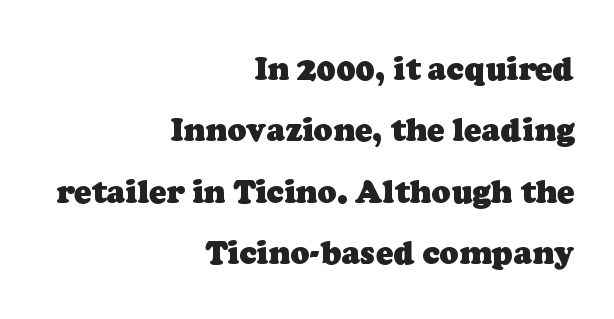
{"serif": "yes", "bold": "yes", "weight": "heavy", "width": "normal", "stroke_contrast": "low", "x_height": "medium", "monospaced": "no", "underline": "no", "align": "right", "line_spacing": "loose", "line_spacing_ratio": 1.92, "letter_spacing": "normal", "letter_spacing_em": 0.0, "glyph_px": 32}
